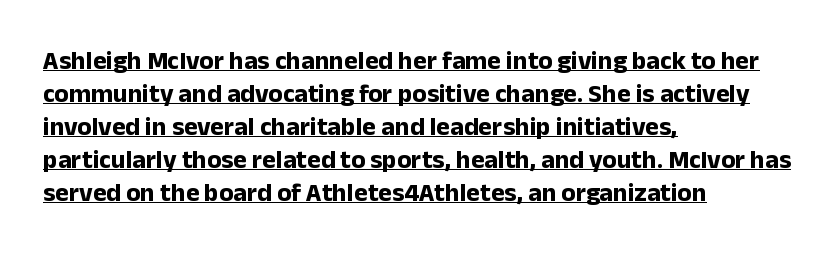
Where is the straight margin? On the left. Does the weight exceed regular? Yes, all the way to bold. These lines were composed using upright roman letters. The lettering is marked with a stroke running underneath it. The letters sit at their default tracking, neither squeezed nor spread.
